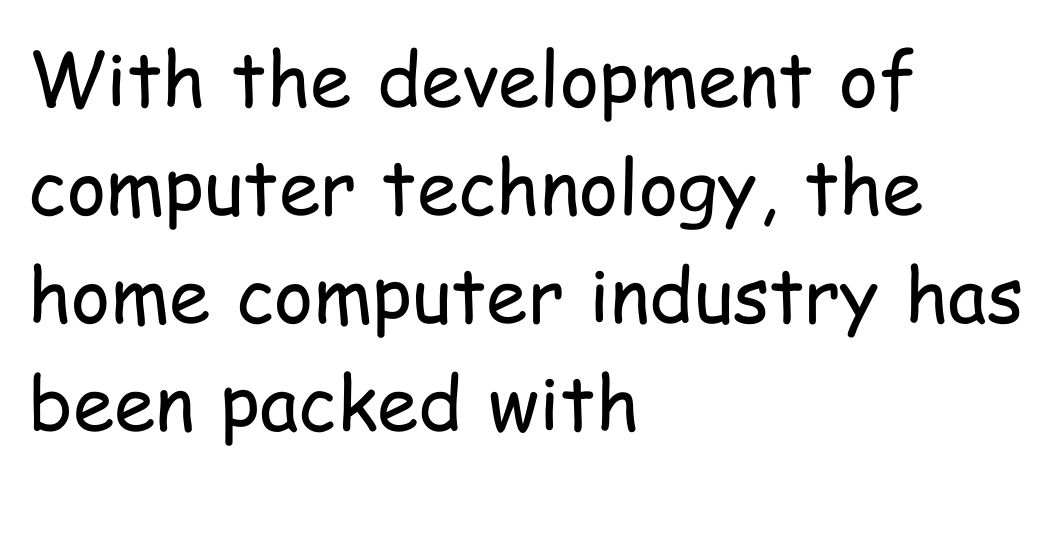
Q: Is the text bold? A: No.
Q: Is the text italic (slanted)? A: No, it is upright.
Q: Is the typeface a serif or a sans-serif typeface? A: Sans-serif.
Q: Is the text underlined? A: No.
Q: How is the paragraph aligned? A: Left-aligned.
Q: Is the spacing between letters normal or unusually wide? A: Normal.
Q: Is the spacing between lines tight, normal or loose? A: Normal.
Q: Width (condensed, normal, or wide)? A: Condensed.
Q: Stroke contrast? A: Low.
Q: x-height? A: Medium.
Q: Monospaced? A: No.
